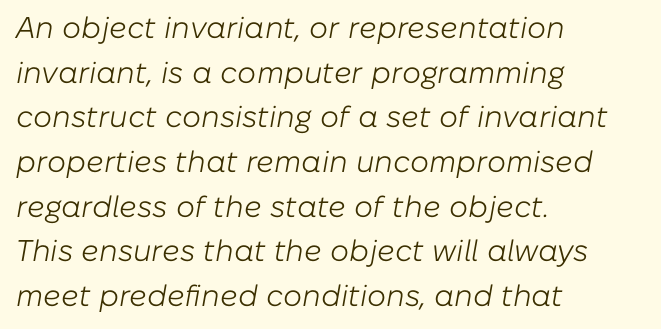
{"italic": "yes", "lean": "right", "slant_degrees": 10, "bold": "no", "weight": "light", "width": "normal", "stroke_contrast": "low", "x_height": "medium", "monospaced": "no", "underline": "no", "align": "left", "line_spacing": "normal", "line_spacing_ratio": 1.49, "letter_spacing": "normal", "letter_spacing_em": 0.0, "glyph_px": 30}
